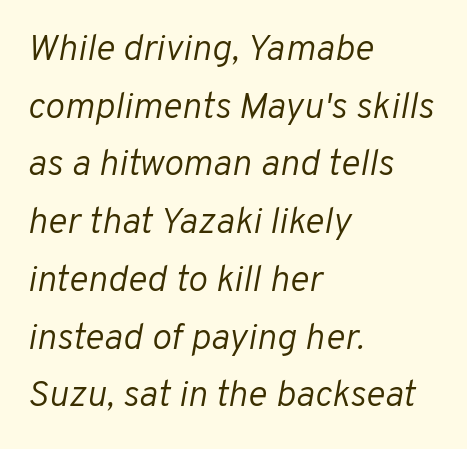
Q: Is the text bold? A: No.
Q: Is the text italic (slanted)? A: Yes, it leans right by about 10 degrees.
Q: Is the text underlined? A: No.
Q: How is the paragraph aligned? A: Left-aligned.
Q: Is the spacing between letters normal or unusually wide? A: Normal.
Q: Is the spacing between lines tight, normal or loose? A: Normal.
Q: Width (condensed, normal, or wide)? A: Normal.
Q: Stroke contrast? A: Low.
Q: x-height? A: Medium.
Q: Monospaced? A: No.
